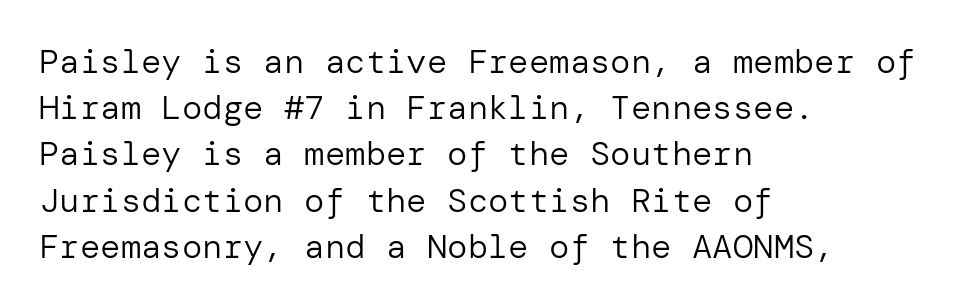
Teacher's note: observe the even left margin — that is flush-left alignment. The line-height multiplier appears to be the usual default. Ink coverage per letter is moderate at most. The type family on display is of the sans-serif kind. No extra tracking has been applied to these lines. The area under the type is left untouched.
